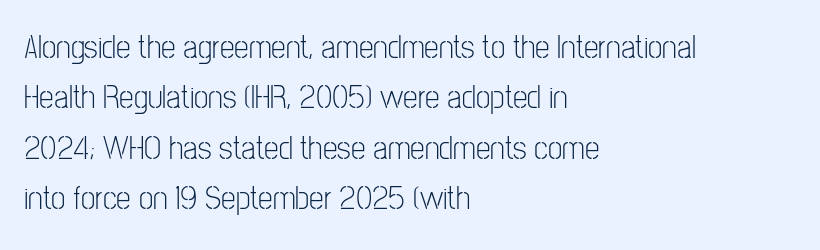
Counters stay open thanks to moderate or lighter strokes. Tracking here is standard; glyphs follow each other at the usual distance. Note the varied advance widths — an 'i' is clearly narrower than an 'm'. A bare baseline throughout the passage. Casual observation: everything's shoved over to the left.
